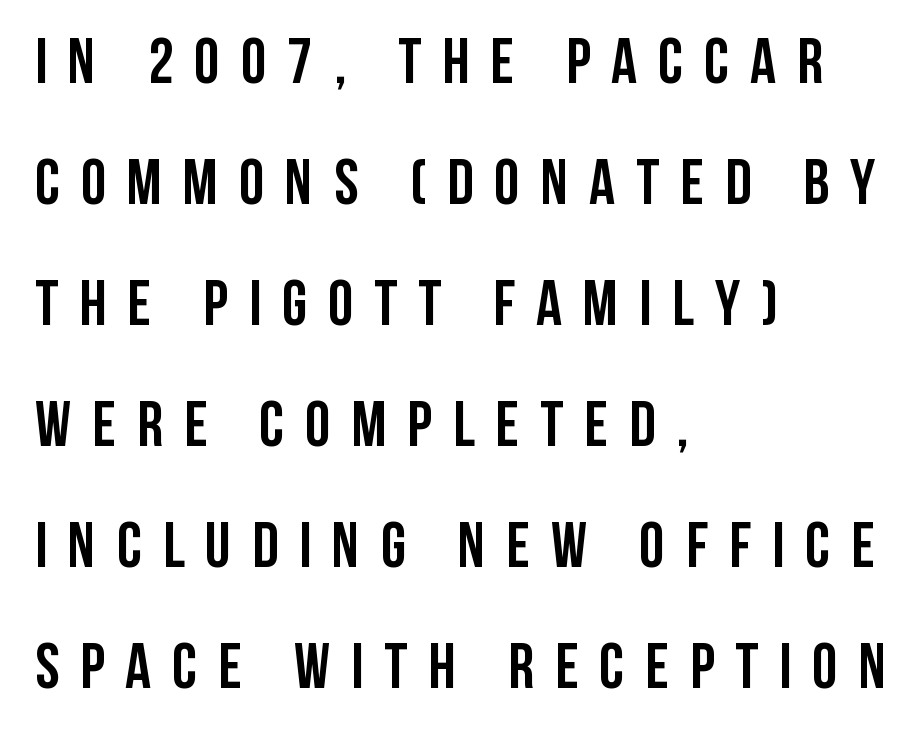
Students, this is bold: see how much ink each stroke carries. Varying glyph widths throughout — classic text-font behaviour. Caption: multi-line text, flush left, ragged right. This sample uses an upright cut, with every glyph sitting square on the baseline. Words appear elongated and porous because spacing is wide.
